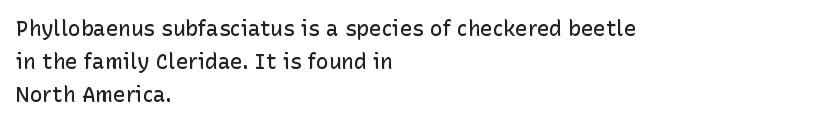
{"italic": "no", "bold": "semi", "underline": "no", "align": "left", "line_spacing": "normal", "line_spacing_ratio": 1.57, "letter_spacing": "normal", "letter_spacing_em": 0.0, "glyph_px": 21}
